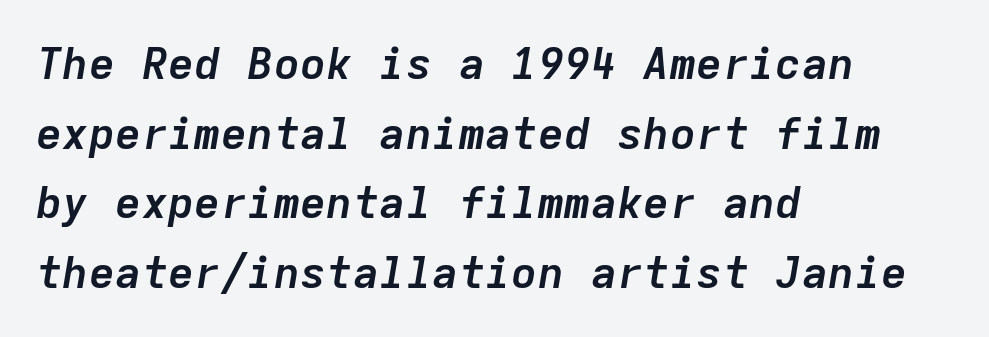
The image shows 44 px semibold type, italic (leaning right), monospaced; set left-aligned, normal line spacing (1.58x), normal letter spacing, not underlined; low stroke contrast and a medium x-height.
